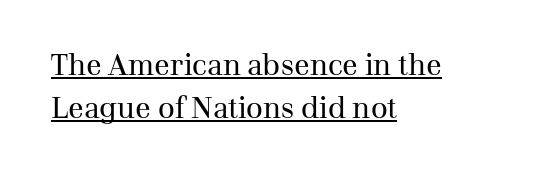
The glyphs are accompanied by a horizontal stroke just below them. The passage shown is typeset with a serif family. Does the copy run flush right? No — it runs flush left. Stroke thickness stays within the range of a standard reading face or lighter. Character widths vary here, with narrow letters taking less room than wide ones.
